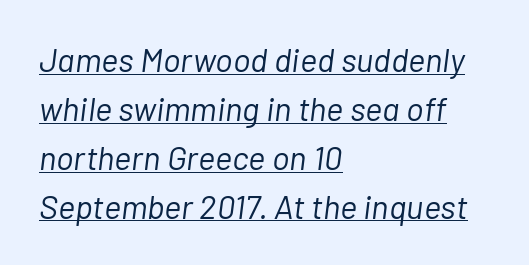
Think of a printed novel: that variable character pitch is what you see here. Beneath each row of characters lies a ruled line. A classic flush-left, rag-right setting is used for this passage. Default kerning and tracking; the words read as compact shapes. Compared with typical paragraphs, the rows here are spaced about the same.
